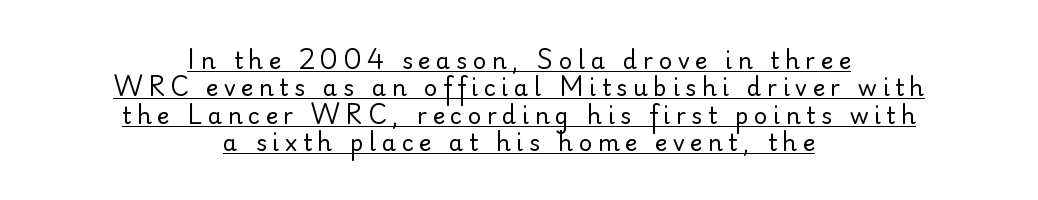
Q: Is the text bold? A: No.
Q: Is the text italic (slanted)? A: No, it is upright.
Q: Is the text underlined? A: Yes.
Q: How is the paragraph aligned? A: Centered.
Q: Is the spacing between letters normal or unusually wide? A: Unusually wide.
